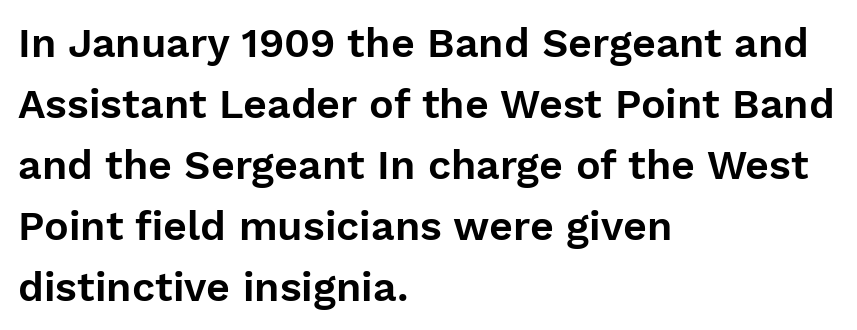
Q: Is the text italic (slanted)? A: No, it is upright.
Q: Is the typeface a serif or a sans-serif typeface? A: Sans-serif.
Q: Is the text underlined? A: No.
Q: How is the paragraph aligned? A: Left-aligned.
Q: Is the spacing between letters normal or unusually wide? A: Normal.
Q: Is the spacing between lines tight, normal or loose? A: Normal.
Q: Width (condensed, normal, or wide)? A: Normal.
Q: Stroke contrast? A: Low.
Q: x-height? A: Medium.
Q: Monospaced? A: No.
